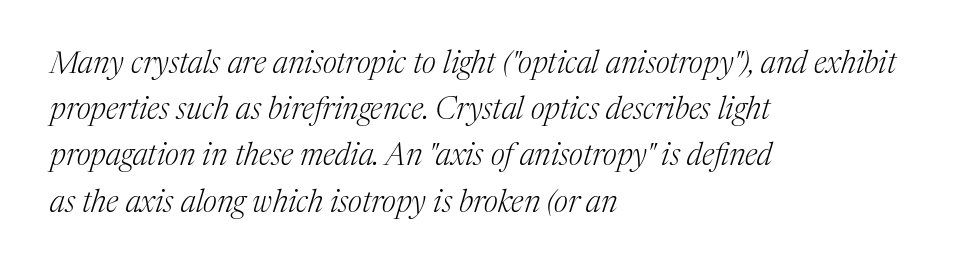
Q: Is the text bold? A: No.
Q: Is the text italic (slanted)? A: Yes, it leans right by about 17 degrees.
Q: Is the typeface a serif or a sans-serif typeface? A: Serif.
Q: Is the text underlined? A: No.
Q: How is the paragraph aligned? A: Left-aligned.
Q: Is the spacing between letters normal or unusually wide? A: Normal.
Q: Is the spacing between lines tight, normal or loose? A: Normal.
Q: Width (condensed, normal, or wide)? A: Normal.
Q: Stroke contrast? A: Medium.
Q: x-height? A: Medium.
Q: Monospaced? A: No.
